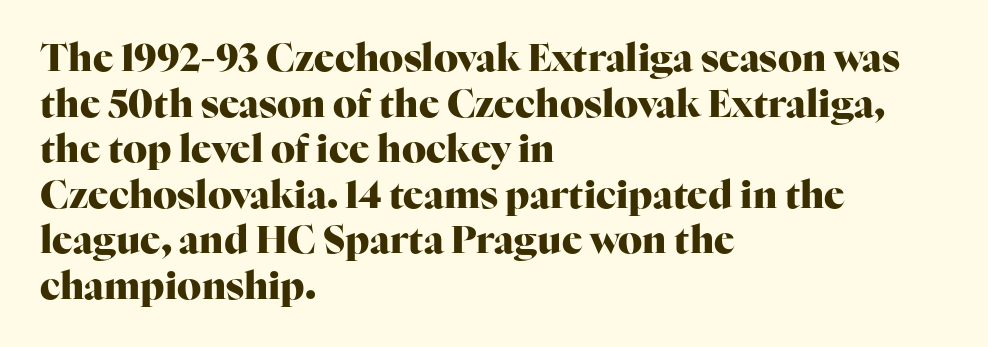
The image shows 38 px heavy serif type, upright; set left-aligned, line spacing 1.2x, normal letter spacing, not underlined; high stroke contrast and a medium x-height.
